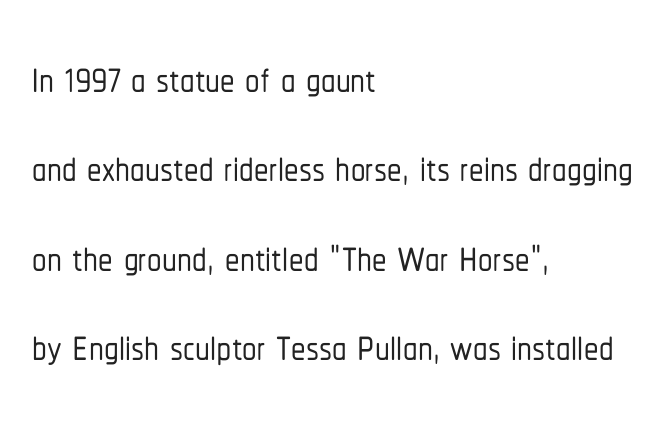
Q: Is the text italic (slanted)? A: No, it is upright.
Q: Is the typeface a serif or a sans-serif typeface? A: Sans-serif.
Q: Is the text underlined? A: No.
Q: How is the paragraph aligned? A: Left-aligned.
Q: Is the spacing between letters normal or unusually wide? A: Normal.
Q: Is the spacing between lines tight, normal or loose? A: Normal.
Q: Width (condensed, normal, or wide)? A: Condensed.
Q: Stroke contrast? A: Low.
Q: x-height? A: Medium.
Q: Monospaced? A: No.
